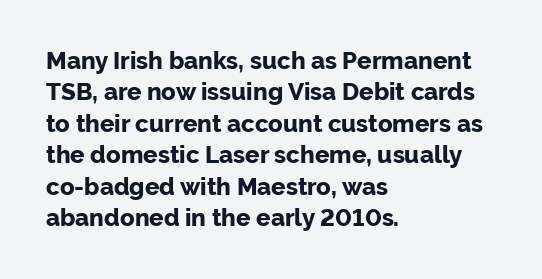
The image shows 24 px bold type, upright; set left-aligned, normal line spacing (1.31x), normal letter spacing, not underlined.
